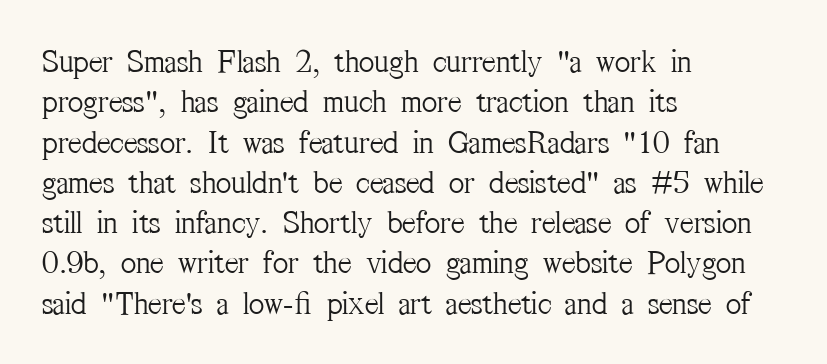
Q: Is the text bold? A: No.
Q: Is the text italic (slanted)? A: No, it is upright.
Q: Is the typeface a serif or a sans-serif typeface? A: Serif.
Q: Is the text underlined? A: No.
Q: How is the paragraph aligned? A: Left-aligned.
Q: Is the spacing between letters normal or unusually wide? A: Normal.
Q: Width (condensed, normal, or wide)? A: Condensed.
Q: Stroke contrast? A: Medium.
Q: x-height? A: Medium.
Q: Monospaced? A: No.
